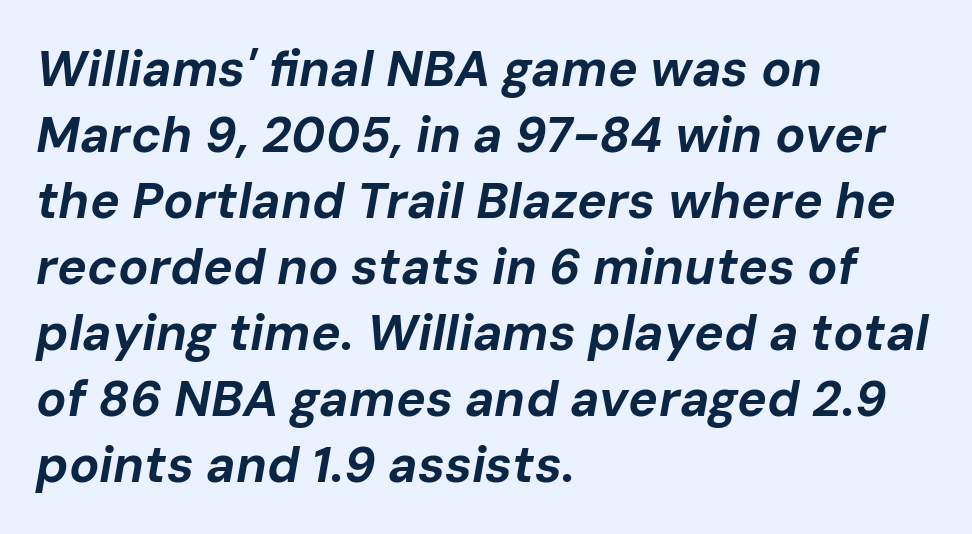
Q: Is the text bold? A: Yes.
Q: Is the text italic (slanted)? A: Yes, it leans right by about 10 degrees.
Q: Is the text underlined? A: No.
Q: How is the paragraph aligned? A: Left-aligned.
Q: Is the spacing between letters normal or unusually wide? A: Normal.
Q: Is the spacing between lines tight, normal or loose? A: Normal.
Q: Width (condensed, normal, or wide)? A: Normal.
Q: Stroke contrast? A: Low.
Q: x-height? A: Medium.
Q: Monospaced? A: No.
